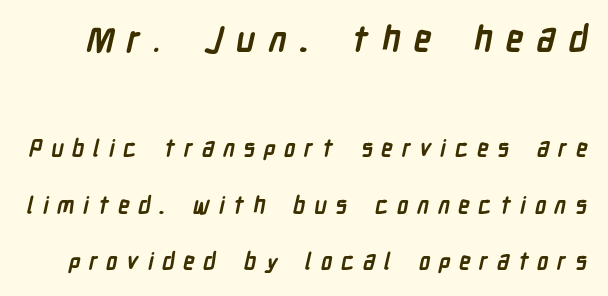
The image shows 35 px semibold, condensed sans-serif type; set loose line spacing (2.46x), unusually wide letter spacing (+0.38 em), not underlined; the first (top) block is 1.52x larger; low stroke contrast and a medium x-height.
